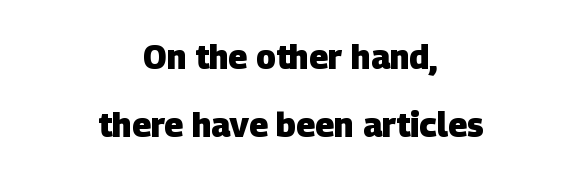
Is this a fixed-width face? No — the glyphs have proportional, varying widths. Reading down the column, the eye jumps a long way to each next line. Both edges are ragged and mirror each other, which tells us the setting is centered. Default kerning and tracking; the words read as compact shapes.
